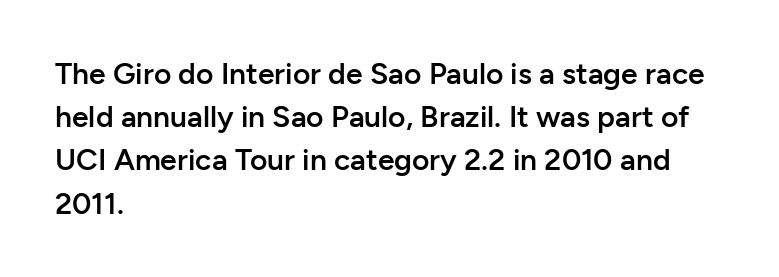
Q: Is the text bold? A: Semi-bold.
Q: Is the text italic (slanted)? A: No, it is upright.
Q: Is the typeface a serif or a sans-serif typeface? A: Sans-serif.
Q: Is the text underlined? A: No.
Q: How is the paragraph aligned? A: Left-aligned.
Q: Is the spacing between letters normal or unusually wide? A: Normal.
Q: Is the spacing between lines tight, normal or loose? A: Normal.
Q: Width (condensed, normal, or wide)? A: Normal.
Q: Stroke contrast? A: Low.
Q: x-height? A: Medium.
Q: Monospaced? A: No.
